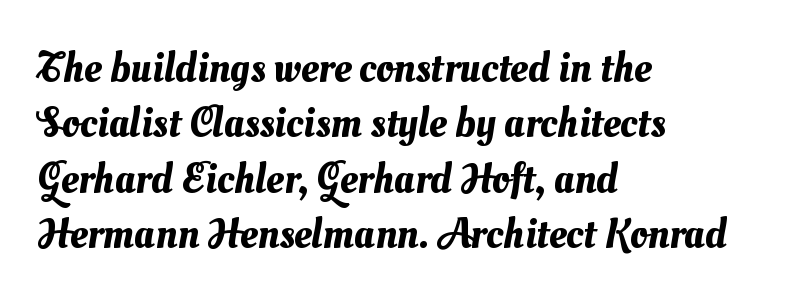
Q: Is the text underlined? A: No.
Q: How is the paragraph aligned? A: Left-aligned.
Q: Is the spacing between letters normal or unusually wide? A: Normal.
Q: Is the spacing between lines tight, normal or loose? A: Normal.
Q: Width (condensed, normal, or wide)? A: Normal.
Q: Stroke contrast? A: Medium.
Q: x-height? A: Small.
Q: Monospaced? A: No.
